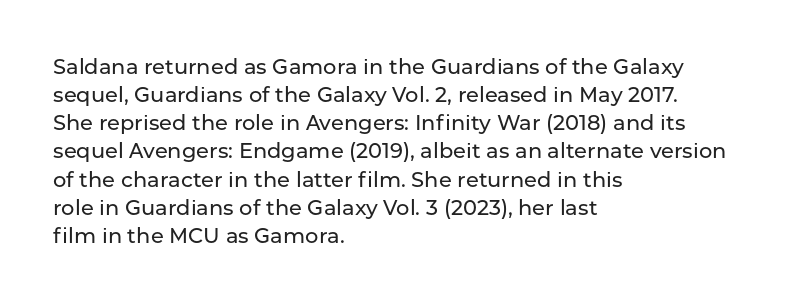
Q: Is the text italic (slanted)? A: No, it is upright.
Q: Is the text underlined? A: No.
Q: How is the paragraph aligned? A: Left-aligned.
Q: Is the spacing between letters normal or unusually wide? A: Normal.
Q: Is the spacing between lines tight, normal or loose? A: Normal.
